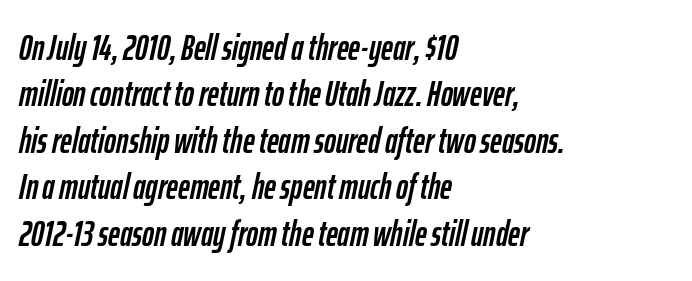
{"italic": "yes", "lean": "right", "slant_degrees": 12, "width": "condensed", "stroke_contrast": "low", "x_height": "medium", "monospaced": "no", "underline": "no", "align": "left", "line_spacing": "normal", "line_spacing_ratio": 1.29, "letter_spacing": "normal", "letter_spacing_em": 0.0, "glyph_px": 36}
